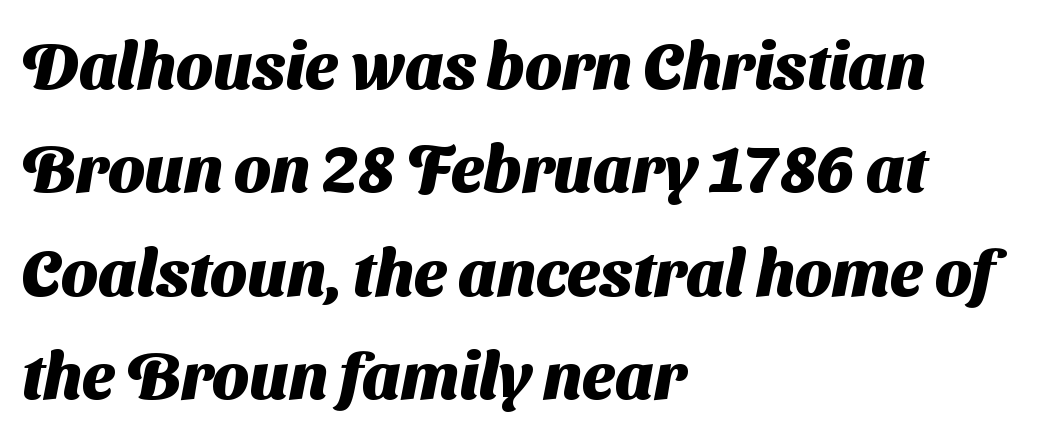
The image shows 65 px heavy sans-serif type; set left-aligned, normal line spacing (1.59x), normal letter spacing, not underlined; medium stroke contrast and a medium x-height.
